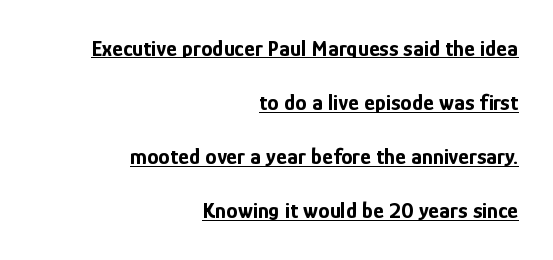
{"italic": "no", "bold": "yes", "underline": "yes", "align": "right", "line_spacing": "loose", "line_spacing_ratio": 2.35, "letter_spacing": "normal", "letter_spacing_em": 0.0, "glyph_px": 23}
